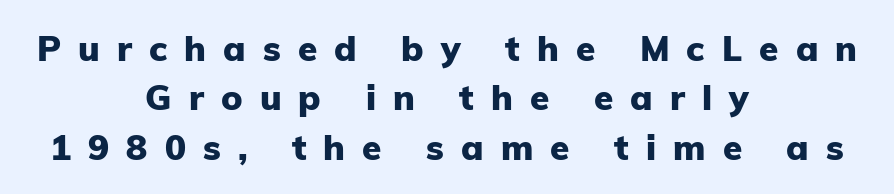
The image shows 35 px heavy sans-serif type, upright; set centered, normal line spacing (1.41x), unusually wide letter spacing (+0.49 em), not underlined; low stroke contrast and a medium x-height.
